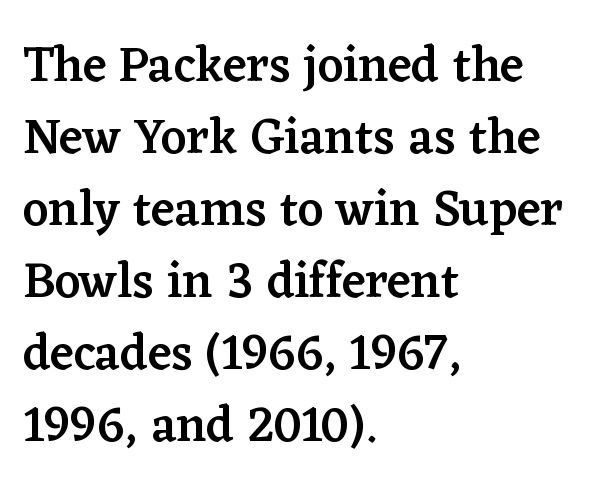
{"serif": "yes", "italic": "no", "bold": "semi", "weight": "semibold", "width": "normal", "stroke_contrast": "low", "x_height": "medium", "monospaced": "no", "underline": "no", "align": "left", "line_spacing": "normal", "line_spacing_ratio": 1.44, "letter_spacing": "normal", "letter_spacing_em": 0.0, "glyph_px": 50}
